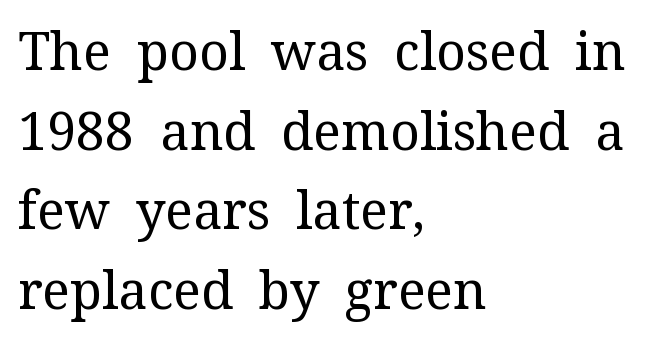
{"serif": "yes", "italic": "no", "bold": "no", "weight": "regular", "width": "normal", "stroke_contrast": "medium", "x_height": "medium", "monospaced": "no", "underline": "no", "align": "left", "line_spacing": "normal", "line_spacing_ratio": 1.53, "letter_spacing": "normal", "letter_spacing_em": 0.0, "glyph_px": 52}
